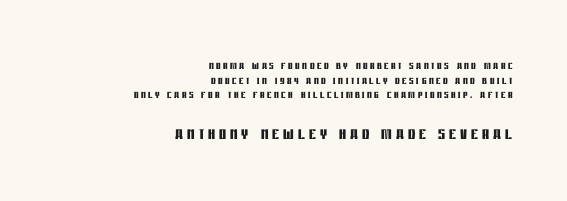
Q: Is the text bold? A: Yes.
Q: Is the text italic (slanted)? A: No, it is upright.
Q: Is the text underlined? A: No.
Q: How is the paragraph aligned? A: Right-aligned.
Q: Is the spacing between lines tight, normal or loose? A: Tight.
Q: Which block of text is set in a larger size, the first (top) or the second (bottom)? A: The second (bottom) one.
